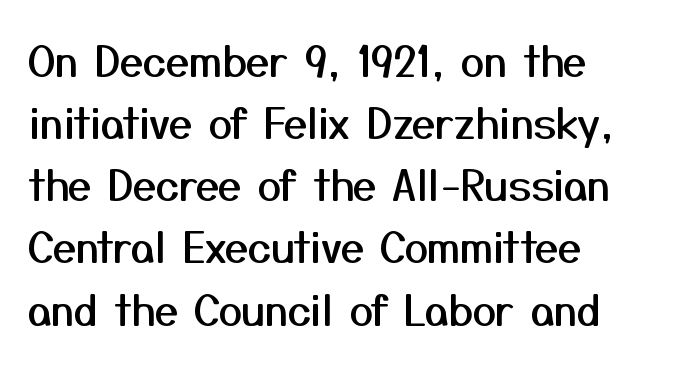
{"serif": "no", "italic": "no", "width": "normal", "stroke_contrast": "medium", "x_height": "medium", "monospaced": "no", "underline": "no", "align": "left", "line_spacing": "normal", "line_spacing_ratio": 1.48, "letter_spacing": "normal", "letter_spacing_em": 0.0, "glyph_px": 42}
